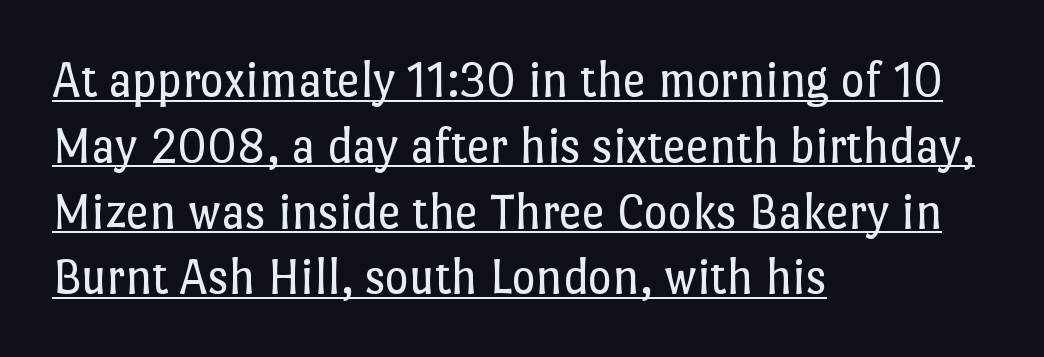
{"italic": "no", "bold": "no", "weight": "regular", "width": "normal", "stroke_contrast": "low", "x_height": "medium", "monospaced": "no", "underline": "yes", "align": "left", "line_spacing": "normal", "line_spacing_ratio": 1.29, "letter_spacing": "normal", "letter_spacing_em": 0.0, "glyph_px": 51}
